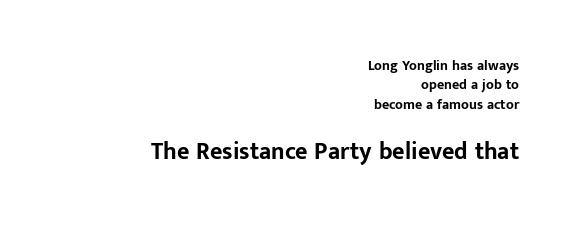
Which margin do the lines hug? The right one — the left edge is uneven. Stroke thickness is high; the sample reads as a true bold. Summary of vertical rhythm: regular, with standard interline spacing. Characters follow at the spacing the type designer built in.
